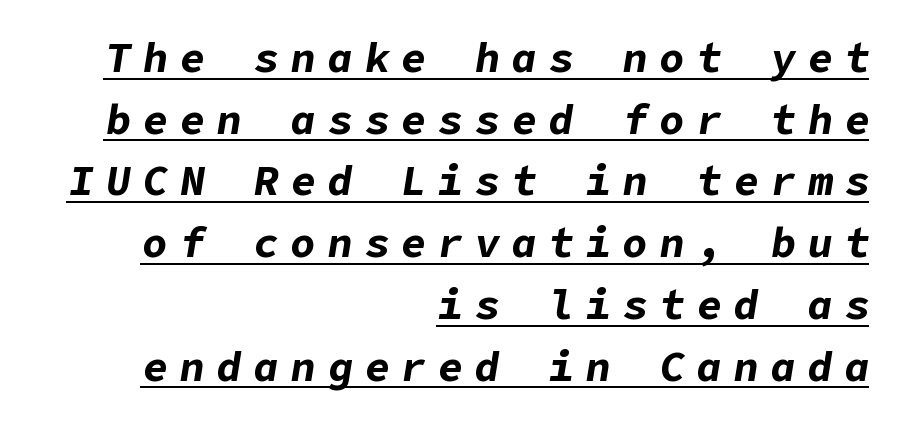
{"italic": "yes", "lean": "right", "slant_degrees": 9, "bold": "yes", "weight": "bold", "width": "normal", "stroke_contrast": "low", "x_height": "medium", "underline": "yes", "align": "right", "line_spacing": "normal", "line_spacing_ratio": 1.47, "letter_spacing": "wide", "letter_spacing_em": 0.28, "glyph_px": 42}
